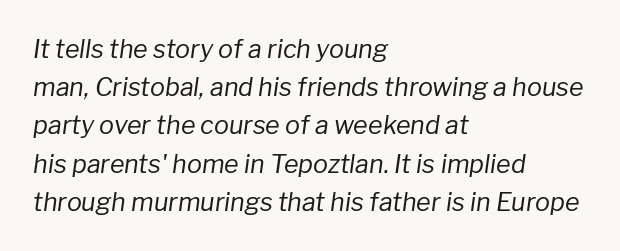
Q: Is the text bold? A: No.
Q: Is the text italic (slanted)? A: Yes, it leans right by about 8 degrees.
Q: Is the text underlined? A: No.
Q: How is the paragraph aligned? A: Left-aligned.
Q: Is the spacing between letters normal or unusually wide? A: Normal.
Q: Is the spacing between lines tight, normal or loose? A: Normal.
